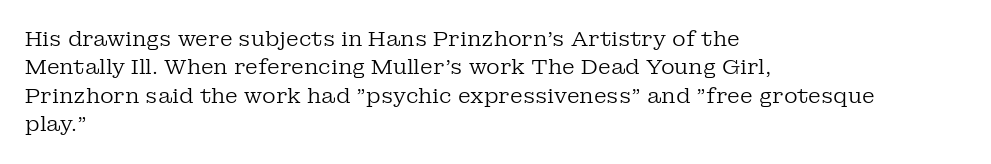
Q: Is the text bold? A: No.
Q: Is the text italic (slanted)? A: No, it is upright.
Q: Is the text underlined? A: No.
Q: How is the paragraph aligned? A: Left-aligned.
Q: Is the spacing between letters normal or unusually wide? A: Normal.
Q: Is the spacing between lines tight, normal or loose? A: Normal.
